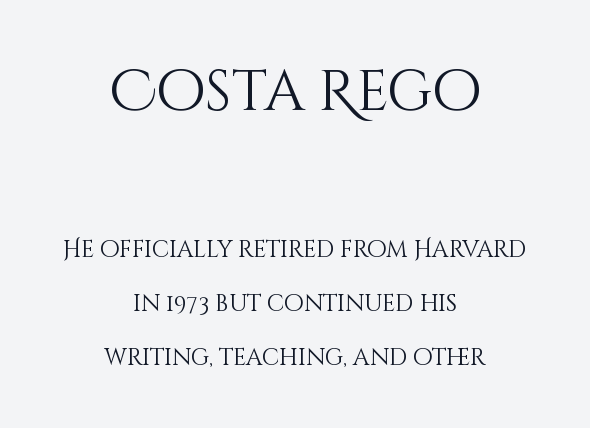
Q: Is the text bold? A: No.
Q: Is the text italic (slanted)? A: No, it is upright.
Q: Is the text underlined? A: No.
Q: How is the paragraph aligned? A: Centered.
Q: Is the spacing between letters normal or unusually wide? A: Normal.
Q: Is the spacing between lines tight, normal or loose? A: Loose.
Q: Which block of text is set in a larger size, the first (top) or the second (bottom)? A: The first (top) one.
Q: Width (condensed, normal, or wide)? A: Normal.
Q: Stroke contrast? A: Medium.
Q: x-height? A: Large.
Q: Monospaced? A: No.
